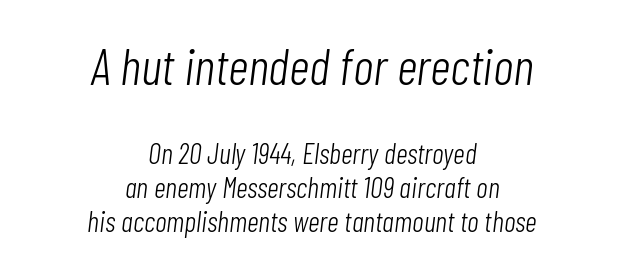
Do the characters align in a grid? No, the font is proportional. The passage shown is not bold in any degree. No word sits above an underline. If you squint, the top block still reads clearly — it's the larger of the two. In CSS terms this would be text-align: center.
